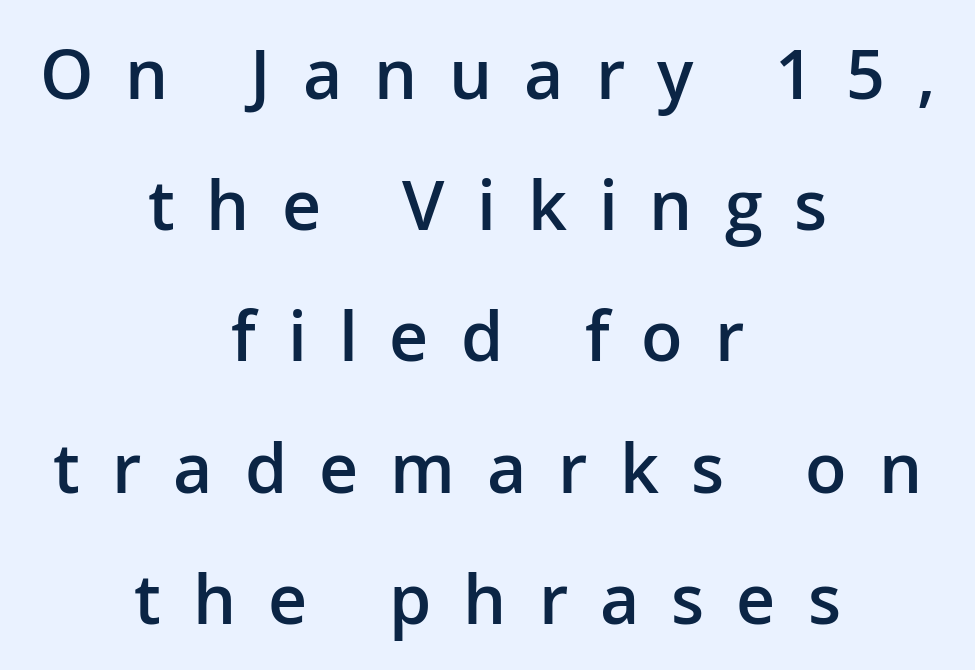
These lines have a slow, spaced-out rhythm from letter to letter. Proportional: the letters do not fall into vertical columns. Every row of glyphs is offset so its center matches the block's center. A typesetter would mark this as roman, not italic.
